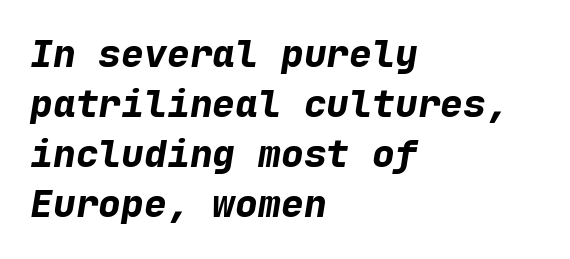
Underlining? Definitely not there. Emphasis-style slanted type is in use. The designer left line spacing at the default. Note the uniform advance width — an 'i' takes as much space as an 'm'.
